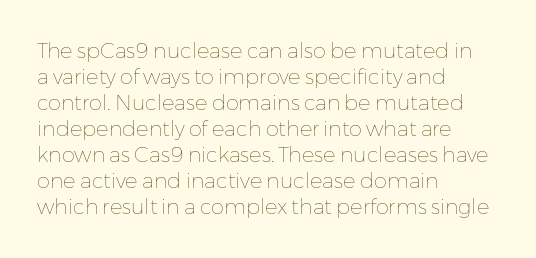
The image shows 21 px text type, upright; set left-aligned, line spacing 1.24x, normal letter spacing, not underlined.
